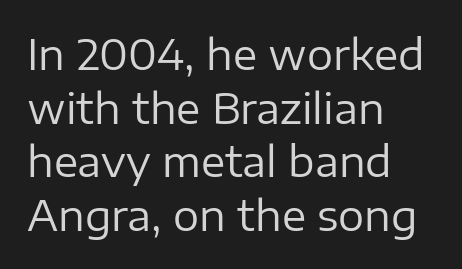
Q: Is the text bold? A: No.
Q: Is the text italic (slanted)? A: No, it is upright.
Q: Is the typeface a serif or a sans-serif typeface? A: Sans-serif.
Q: Is the text underlined? A: No.
Q: How is the paragraph aligned? A: Left-aligned.
Q: Is the spacing between letters normal or unusually wide? A: Normal.
Q: Is the spacing between lines tight, normal or loose? A: Normal.
Q: Width (condensed, normal, or wide)? A: Normal.
Q: Stroke contrast? A: Low.
Q: x-height? A: Medium.
Q: Monospaced? A: No.
